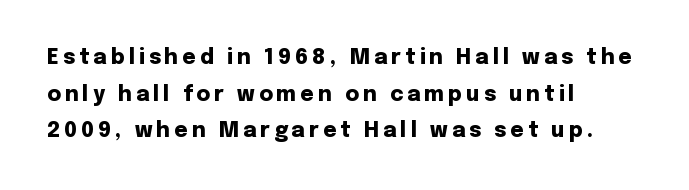
Q: Is the text bold? A: Yes.
Q: Is the text italic (slanted)? A: No, it is upright.
Q: Is the text underlined? A: No.
Q: How is the paragraph aligned? A: Left-aligned.
